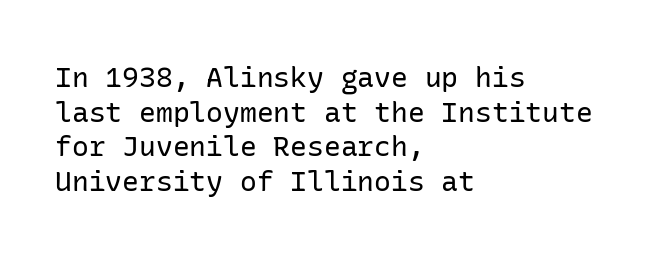
Q: Is the text bold? A: No.
Q: Is the text italic (slanted)? A: No, it is upright.
Q: Is the typeface a serif or a sans-serif typeface? A: Sans-serif.
Q: Is the text underlined? A: No.
Q: How is the paragraph aligned? A: Left-aligned.
Q: Is the spacing between letters normal or unusually wide? A: Normal.
Q: Width (condensed, normal, or wide)? A: Normal.
Q: Stroke contrast? A: Low.
Q: x-height? A: Medium.
